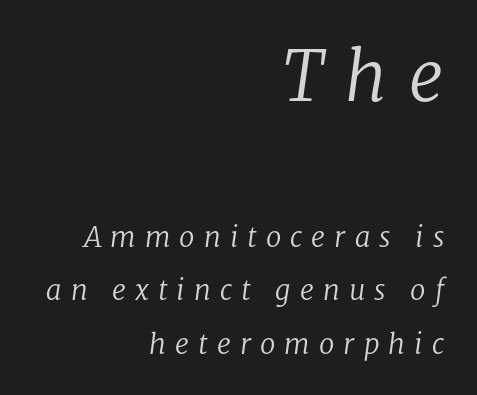
Q: Is the text bold? A: No.
Q: Is the text italic (slanted)? A: Yes, it leans right by about 8 degrees.
Q: Is the typeface a serif or a sans-serif typeface? A: Serif.
Q: Is the text underlined? A: No.
Q: How is the paragraph aligned? A: Right-aligned.
Q: Is the spacing between letters normal or unusually wide? A: Unusually wide.
Q: Is the spacing between lines tight, normal or loose? A: Loose.
Q: Which block of text is set in a larger size, the first (top) or the second (bottom)? A: The first (top) one.
Q: Width (condensed, normal, or wide)? A: Normal.
Q: Stroke contrast? A: Low.
Q: x-height? A: Medium.
Q: Monospaced? A: No.
